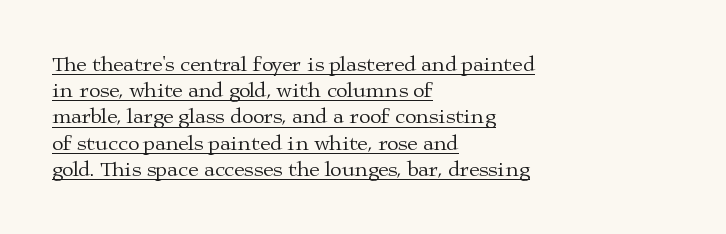
The image shows 21 px text type, upright; set left-aligned, normal line spacing (1.25x), normal letter spacing, underlined.
